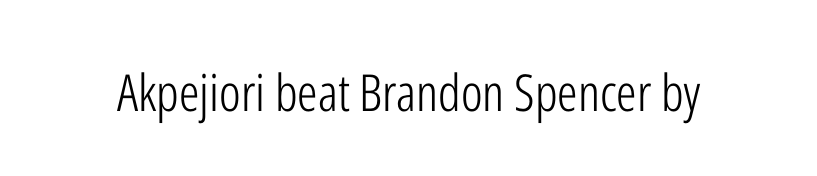
{"serif": "no", "italic": "no", "bold": "no", "weight": "light", "width": "condensed", "stroke_contrast": "low", "x_height": "medium", "monospaced": "no", "underline": "no", "letter_spacing": "normal", "letter_spacing_em": 0.0, "glyph_px": 51}
